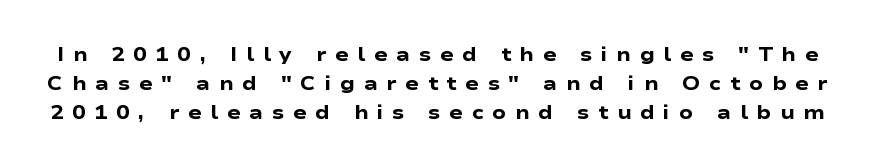
Q: Is the text bold? A: Yes.
Q: Is the text italic (slanted)? A: No, it is upright.
Q: Is the text underlined? A: No.
Q: Is the spacing between letters normal or unusually wide? A: Unusually wide.
Q: Is the spacing between lines tight, normal or loose? A: Normal.
